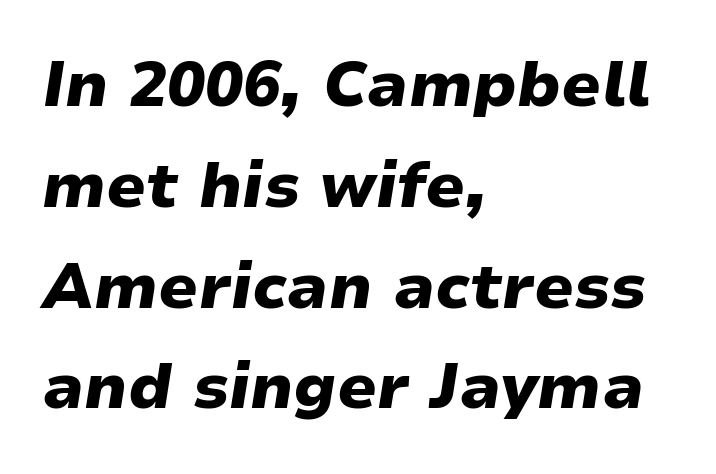
{"italic": "yes", "lean": "right", "slant_degrees": 9, "bold": "yes", "weight": "heavy", "width": "wide", "stroke_contrast": "low", "x_height": "medium", "monospaced": "no", "underline": "no", "align": "left", "line_spacing": "normal", "line_spacing_ratio": 1.6, "letter_spacing": "normal", "letter_spacing_em": 0.0, "glyph_px": 63}
